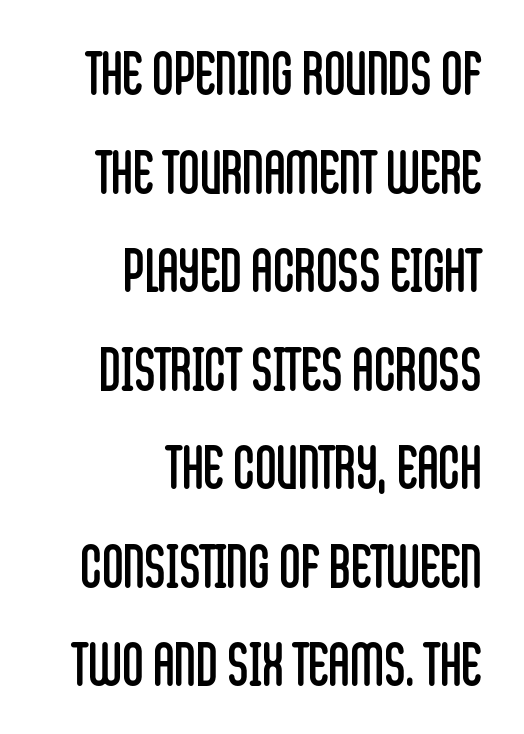
Spacing between characters is what you'd get straight out of the box. Note the varied advance widths — an 'i' is clearly narrower than an 'm'. Descender tails drop into unmarked territory. Summary of vertical rhythm: regular, with standard interline spacing. Notice how the stems are strictly vertical — no italics here. To sum up the face: it is a sans, with no serifs.
